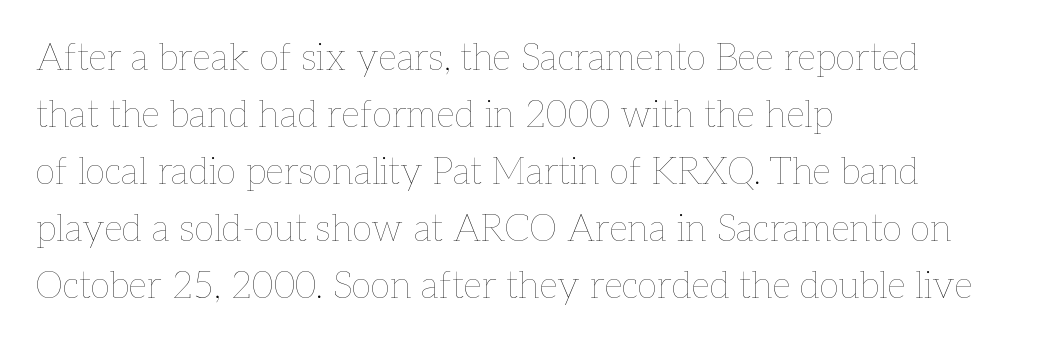
The image shows 37 px thin type, upright; set left-aligned, normal line spacing (1.54x), normal letter spacing, not underlined; low stroke contrast and a medium x-height.
